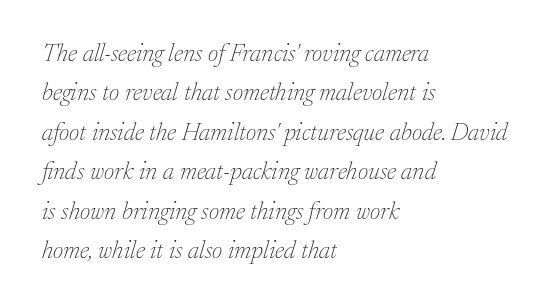
Is this a heavy cut? Hardly; it is regular or lighter. This rendering features lettering with no underline. These lines sit exactly where default settings would place them. Characters are canted at an angle relative to the baseline's perpendicular. Leftover space on each line is placed entirely after the last word.
